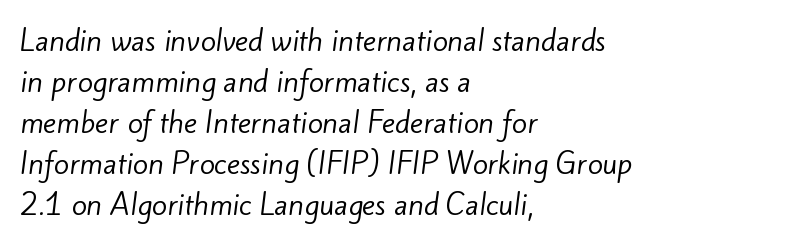
The designer left line spacing at the default. All the whitespace from short lines collects on the right. You can tell from the bare stems that sans-serif type was used. Words float on clear page, feet unadorned. The type is set solid horizontally, with unmodified tracking.
